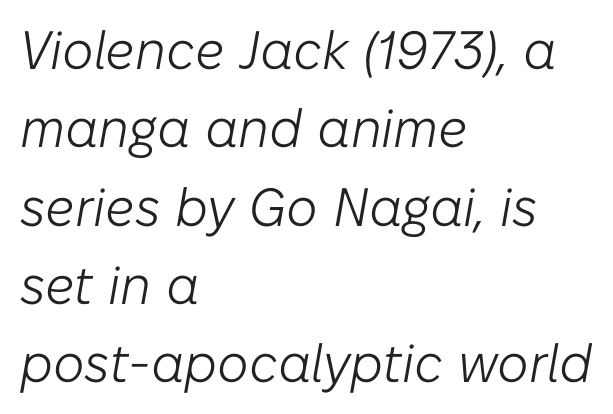
The image shows 54 px light type, italic (leaning right); set left-aligned, normal line spacing (1.45x), normal letter spacing, not underlined; low stroke contrast and a medium x-height.
